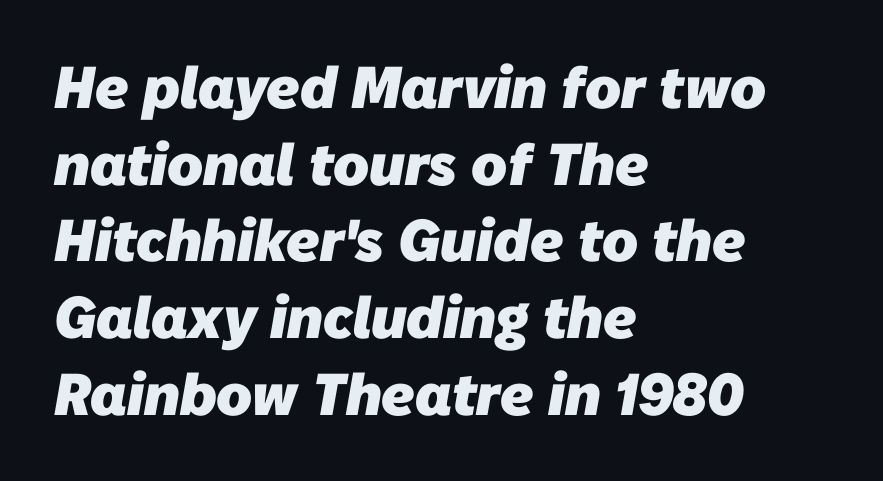
{"serif": "no", "bold": "yes", "weight": "heavy", "width": "normal", "stroke_contrast": "low", "x_height": "medium", "monospaced": "no", "underline": "no", "align": "left", "line_spacing": "normal", "line_spacing_ratio": 1.3, "letter_spacing": "normal", "letter_spacing_em": 0.0, "glyph_px": 59}
